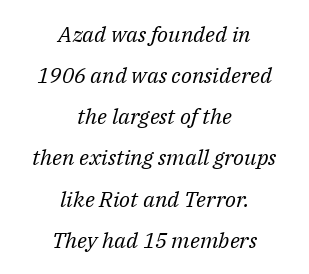
{"italic": "yes", "lean": "right", "slant_degrees": 14, "bold": "no", "underline": "no", "align": "center", "line_spacing_ratio": 1.87, "letter_spacing": "normal", "letter_spacing_em": 0.0, "glyph_px": 22}
